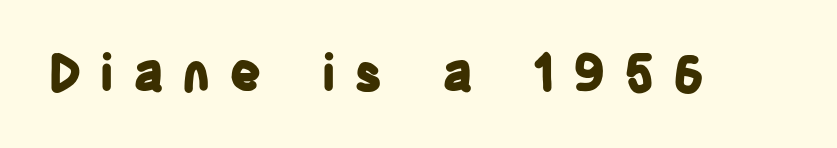
The image shows 50 px bold, condensed sans-serif type, upright; set unusually wide letter spacing (+0.37 em), not underlined; low stroke contrast and a large x-height.
